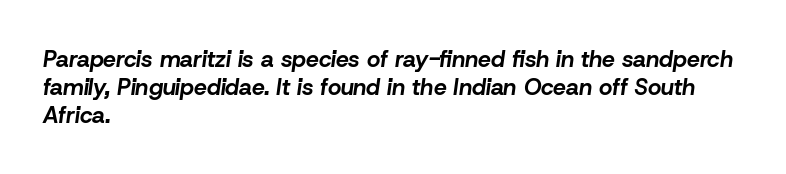
{"italic": "yes", "lean": "right", "slant_degrees": 8, "bold": "yes", "underline": "no", "align": "left", "line_spacing_ratio": 1.21, "letter_spacing": "normal", "letter_spacing_em": 0.0, "glyph_px": 23}
